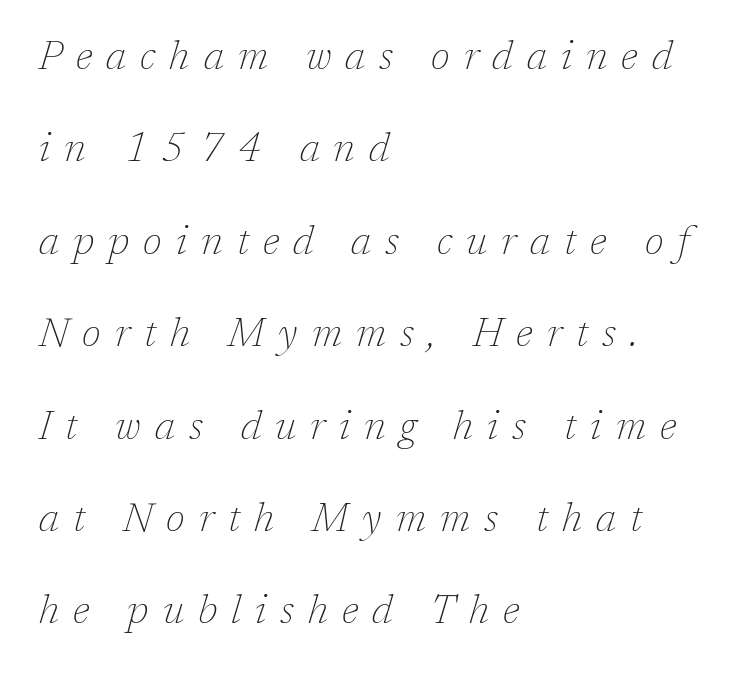
{"serif": "yes", "italic": "yes", "lean": "right", "slant_degrees": 17, "bold": "no", "weight": "thin", "width": "normal", "stroke_contrast": "low", "x_height": "medium", "monospaced": "no", "underline": "no", "align": "left", "line_spacing": "loose", "line_spacing_ratio": 2.31, "letter_spacing": "wide", "letter_spacing_em": 0.35, "glyph_px": 40}
